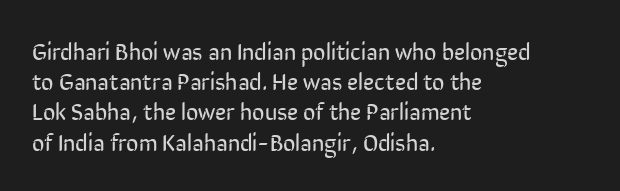
The image shows 24 px text type, upright; set left-aligned, normal line spacing (1.26x), normal letter spacing, not underlined.
